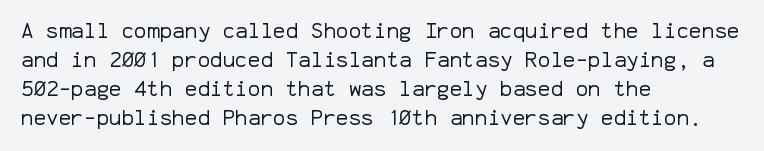
Q: Is the text bold? A: No.
Q: Is the text italic (slanted)? A: No, it is upright.
Q: Is the text underlined? A: No.
Q: How is the paragraph aligned? A: Left-aligned.
Q: Is the spacing between letters normal or unusually wide? A: Normal.
Q: Is the spacing between lines tight, normal or loose? A: Normal.
